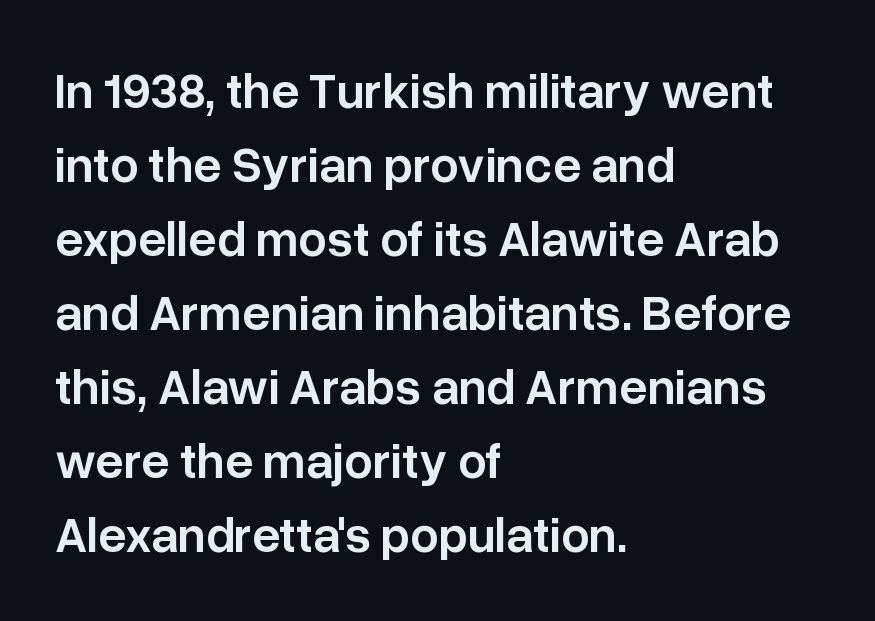
{"serif": "no", "italic": "no", "bold": "semi", "weight": "semibold", "width": "normal", "stroke_contrast": "low", "x_height": "medium", "monospaced": "no", "underline": "no", "align": "left", "line_spacing": "normal", "line_spacing_ratio": 1.48, "letter_spacing": "normal", "letter_spacing_em": 0.0, "glyph_px": 50}
